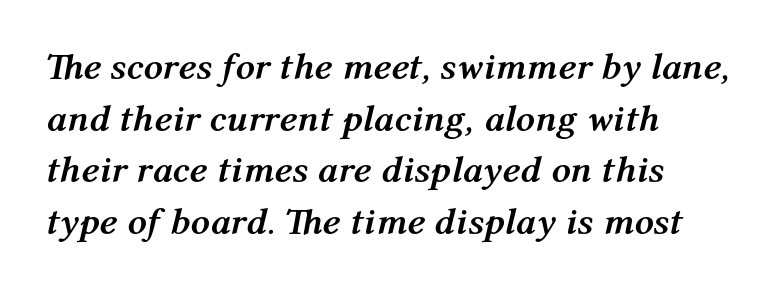
{"italic": "yes", "lean": "right", "slant_degrees": 12, "bold": "yes", "weight": "semibold", "width": "normal", "stroke_contrast": "medium", "x_height": "medium", "monospaced": "no", "underline": "no", "align": "left", "line_spacing": "normal", "line_spacing_ratio": 1.36, "letter_spacing": "normal", "letter_spacing_em": 0.0, "glyph_px": 38}
